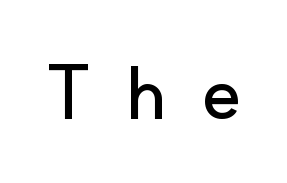
{"serif": "no", "italic": "no", "width": "normal", "stroke_contrast": "low", "x_height": "small", "monospaced": "no", "underline": "no", "letter_spacing": "wide", "letter_spacing_em": 0.44, "glyph_px": 75}
